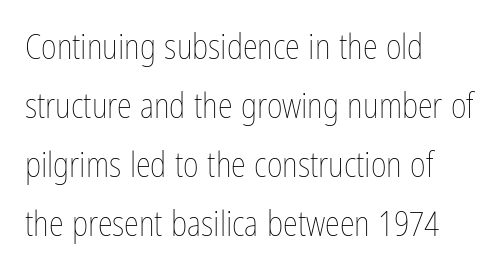
{"italic": "no", "bold": "no", "weight": "thin", "width": "condensed", "stroke_contrast": "low", "x_height": "medium", "monospaced": "no", "underline": "no", "align": "left", "line_spacing_ratio": 1.74, "letter_spacing": "normal", "letter_spacing_em": 0.0, "glyph_px": 34}
